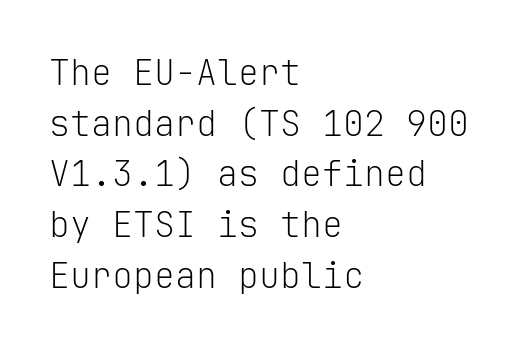
{"serif": "no", "italic": "no", "bold": "no", "weight": "light", "width": "normal", "stroke_contrast": "low", "x_height": "medium", "monospaced": "yes", "underline": "no", "align": "left", "line_spacing": "normal", "line_spacing_ratio": 1.45, "letter_spacing": "normal", "letter_spacing_em": 0.0, "glyph_px": 35}
